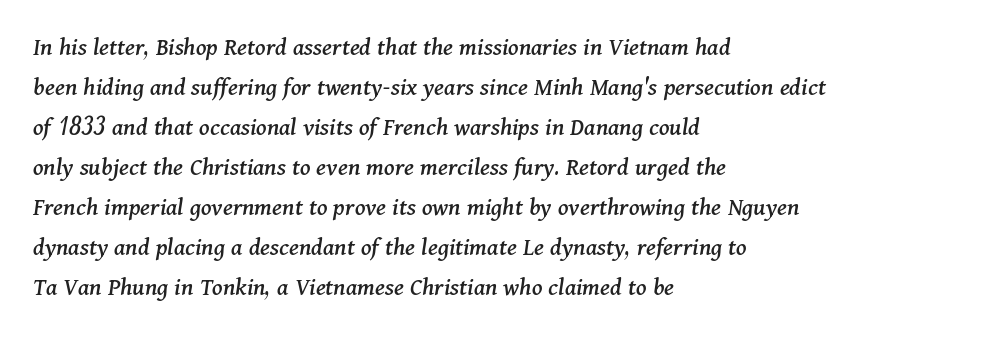
Anything drawn beneath the words? Only blank space. Tracking here is standard; glyphs follow each other at the usual distance. These lines were composed using italics. Students, observe: this is what conventionally led text looks like.
